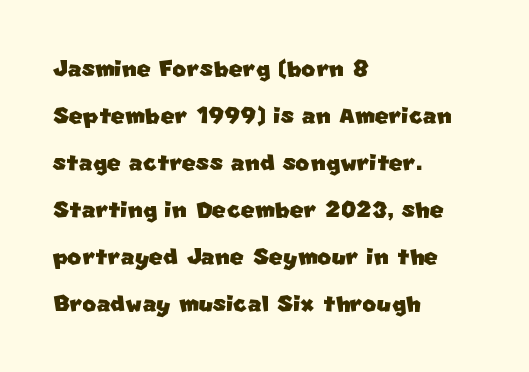
{"serif": "no", "width": "normal", "stroke_contrast": "low", "x_height": "large", "monospaced": "no", "underline": "no", "align": "left", "line_spacing": "normal", "line_spacing_ratio": 1.57, "letter_spacing": "normal", "letter_spacing_em": 0.0, "glyph_px": 30}
